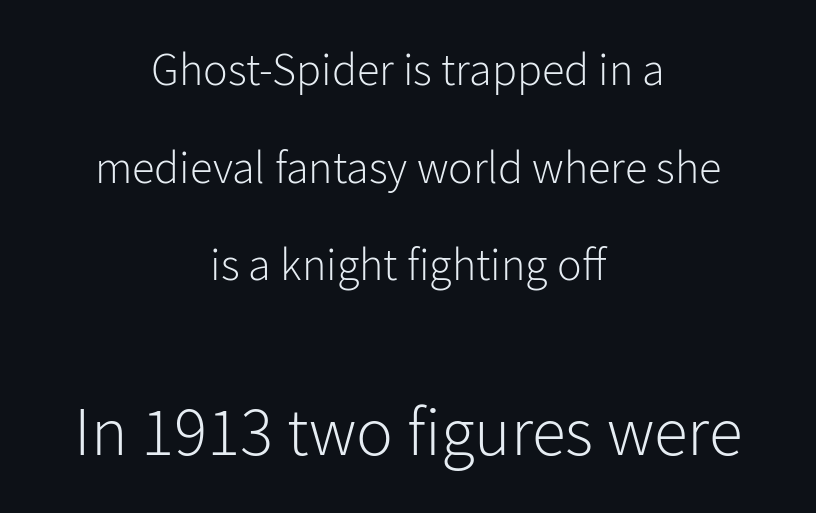
{"serif": "no", "italic": "no", "bold": "no", "weight": "light", "width": "normal", "stroke_contrast": "low", "x_height": "medium", "monospaced": "no", "underline": "no", "align": "center", "line_spacing": "loose", "line_spacing_ratio": 2.12, "letter_spacing": "normal", "letter_spacing_em": 0.0, "larger_block": "second", "size_ratio": 1.5, "glyph_px": 69}
